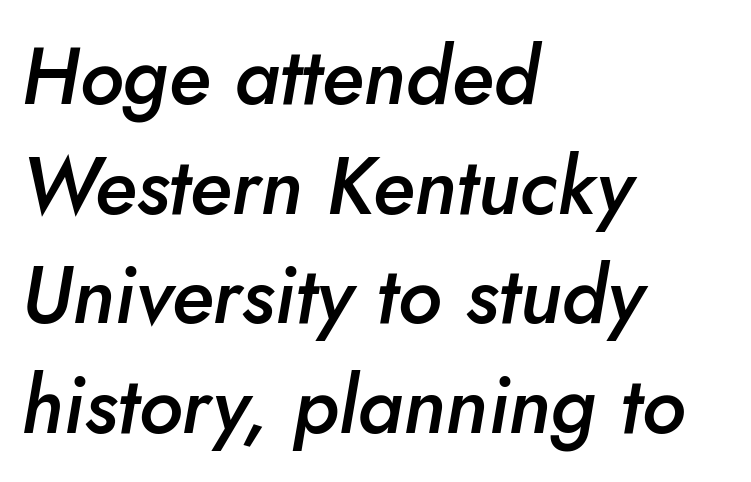
{"italic": "yes", "lean": "right", "slant_degrees": 10, "bold": "semi", "weight": "semibold", "width": "normal", "stroke_contrast": "low", "x_height": "small", "monospaced": "no", "underline": "no", "align": "left", "line_spacing": "normal", "line_spacing_ratio": 1.37, "letter_spacing": "normal", "letter_spacing_em": 0.0, "glyph_px": 80}
